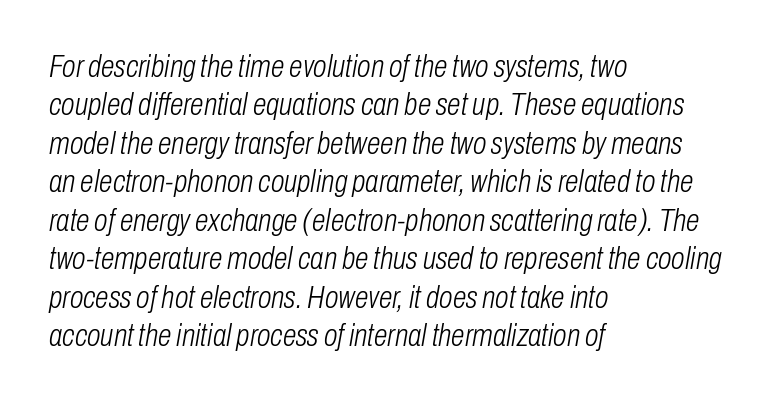
Q: Is the text bold? A: No.
Q: Is the text italic (slanted)? A: Yes, it leans right by about 10 degrees.
Q: Is the text underlined? A: No.
Q: How is the paragraph aligned? A: Left-aligned.
Q: Is the spacing between letters normal or unusually wide? A: Normal.
Q: Width (condensed, normal, or wide)? A: Condensed.
Q: Stroke contrast? A: Low.
Q: x-height? A: Medium.
Q: Monospaced? A: No.
